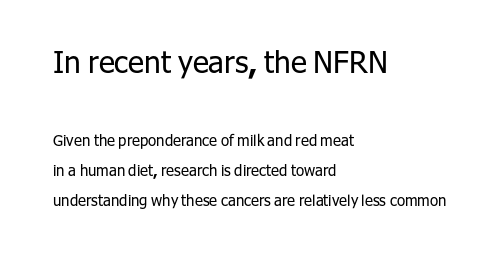
{"serif": "no", "italic": "no", "bold": "no", "weight": "regular", "width": "normal", "stroke_contrast": "low", "x_height": "medium", "monospaced": "no", "underline": "no", "align": "left", "line_spacing": "loose", "line_spacing_ratio": 1.98, "letter_spacing": "normal", "letter_spacing_em": 0.0, "larger_block": "first", "size_ratio": 2.0, "glyph_px": 30}
